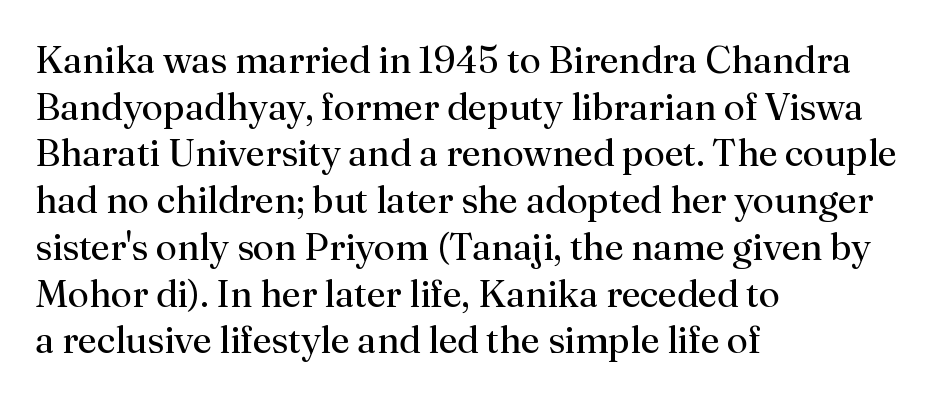
These lines are rendered in a variable-pitch font. The tracking reads as untouched default to a designer's eye. Little horizontal feet cap the strokes, marking this as serif type. The strokes are not fattened; the text isn't bold.
